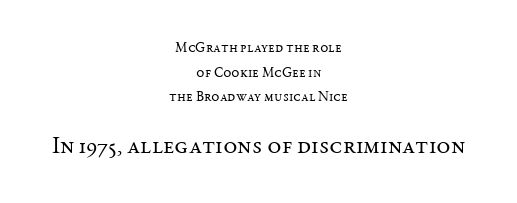
Q: Is the text bold? A: No.
Q: Is the text italic (slanted)? A: No, it is upright.
Q: Is the text underlined? A: No.
Q: How is the paragraph aligned? A: Centered.
Q: Is the spacing between letters normal or unusually wide? A: Normal.
Q: Which block of text is set in a larger size, the first (top) or the second (bottom)? A: The second (bottom) one.
